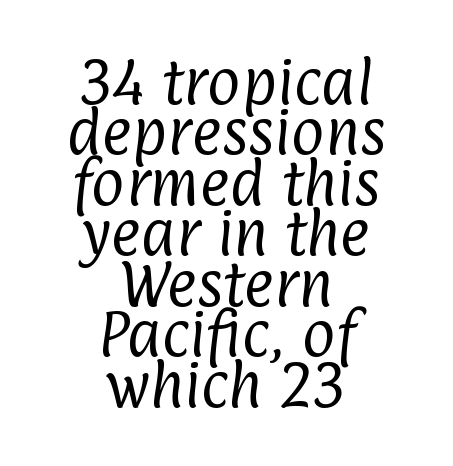
Q: Is the text bold? A: No.
Q: Is the typeface a serif or a sans-serif typeface? A: Sans-serif.
Q: Is the text underlined? A: No.
Q: How is the paragraph aligned? A: Centered.
Q: Is the spacing between letters normal or unusually wide? A: Normal.
Q: Is the spacing between lines tight, normal or loose? A: Tight.
Q: Width (condensed, normal, or wide)? A: Condensed.
Q: Stroke contrast? A: Low.
Q: x-height? A: Medium.
Q: Monospaced? A: No.
